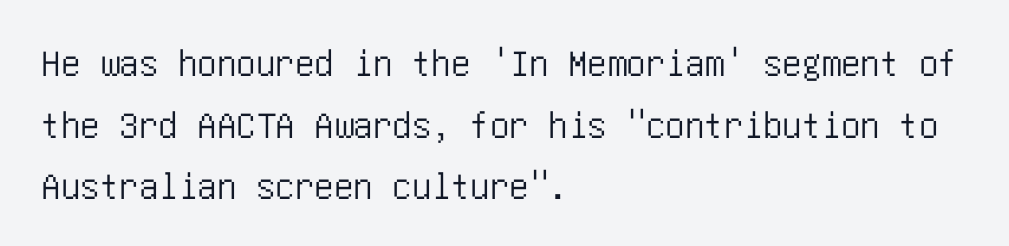
{"serif": "no", "italic": "no", "width": "condensed", "stroke_contrast": "low", "x_height": "large", "underline": "no", "align": "left", "line_spacing": "normal", "line_spacing_ratio": 1.58, "letter_spacing": "normal", "letter_spacing_em": 0.0, "glyph_px": 39}
